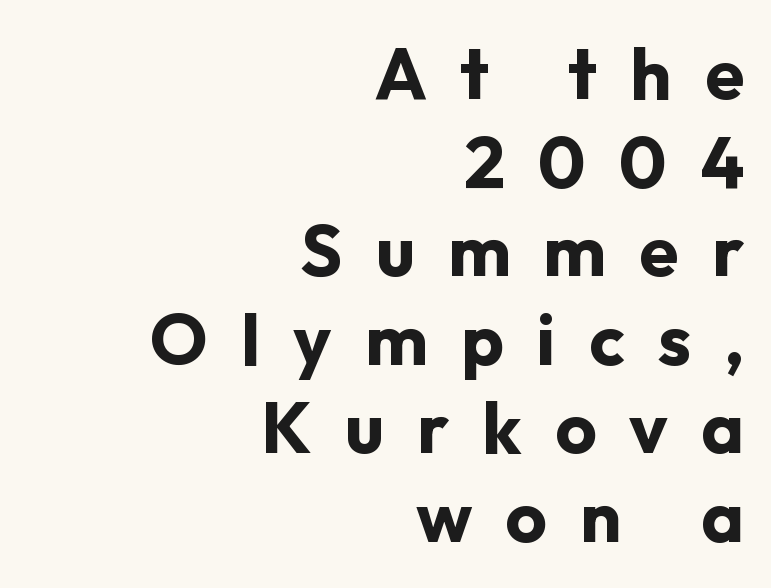
Q: Is the text bold? A: Yes.
Q: Is the text italic (slanted)? A: No, it is upright.
Q: Is the typeface a serif or a sans-serif typeface? A: Sans-serif.
Q: Is the text underlined? A: No.
Q: How is the paragraph aligned? A: Right-aligned.
Q: Is the spacing between letters normal or unusually wide? A: Unusually wide.
Q: Width (condensed, normal, or wide)? A: Normal.
Q: Stroke contrast? A: Low.
Q: x-height? A: Medium.
Q: Monospaced? A: No.
